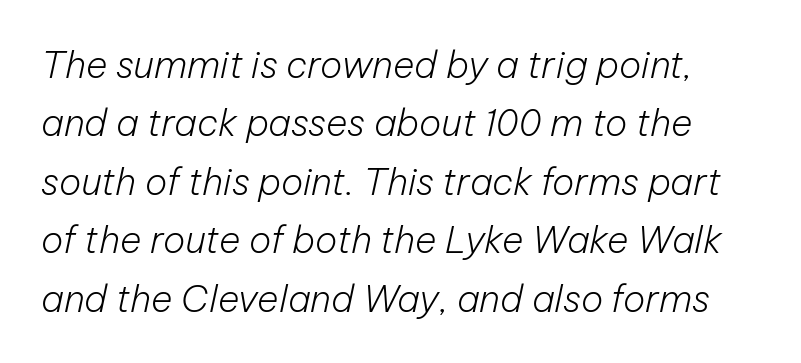
Observe the ordinary spacing: letters are neighbours, not strangers. You could not count columns in this text — the font is proportionally spaced. Notice how descenders clear the ascenders below comfortably — that's standard leading. No heavy texture on the line: the type isn't bold.
